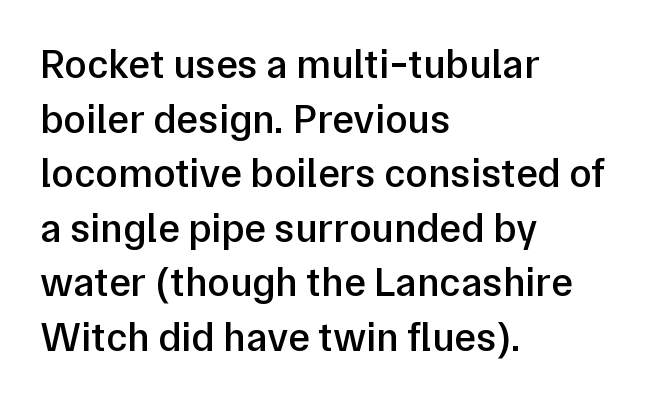
Each letter keeps its own natural width here, so spacing adapts to shape. Rows of type keep a routine distance in the vertical direction. This rendering employs a face without finishing strokes, i.e., a sans-serif. Default kerning and tracking; the words read as compact shapes.
